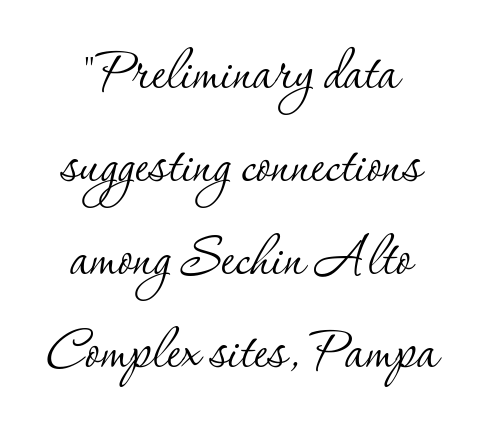
Q: Is the text bold? A: No.
Q: Is the text italic (slanted)? A: Yes.
Q: Is the typeface a serif or a sans-serif typeface? A: Serif.
Q: Is the text underlined? A: No.
Q: How is the paragraph aligned? A: Centered.
Q: Is the spacing between letters normal or unusually wide? A: Normal.
Q: Is the spacing between lines tight, normal or loose? A: Normal.
Q: Width (condensed, normal, or wide)? A: Normal.
Q: Stroke contrast? A: Low.
Q: x-height? A: Small.
Q: Monospaced? A: No.
